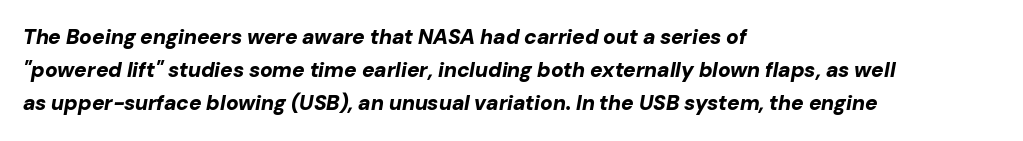
Q: Is the text bold? A: Yes.
Q: Is the text italic (slanted)? A: Yes, it leans right by about 10 degrees.
Q: Is the text underlined? A: No.
Q: How is the paragraph aligned? A: Left-aligned.
Q: Is the spacing between letters normal or unusually wide? A: Normal.
Q: Is the spacing between lines tight, normal or loose? A: Normal.
